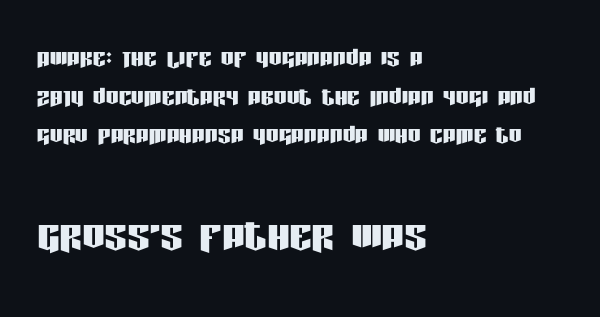
The image shows 56 px condensed sans-serif type, upright; set left-aligned, line spacing 1.21x, normal letter spacing, not underlined; the second (bottom) block is 1.75x larger; low stroke contrast and a large x-height.
